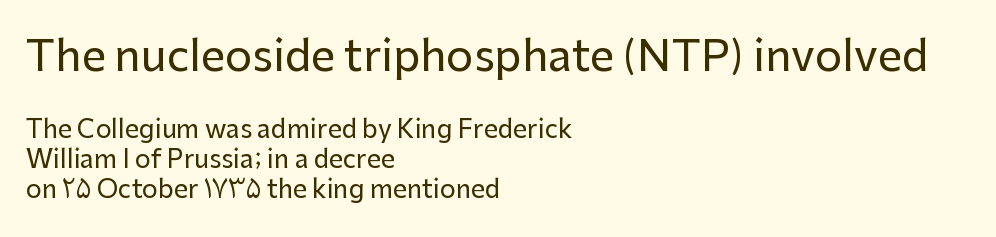
The image shows 43 px sans-serif type, upright; set left-aligned, line spacing 1.2x, normal letter spacing, not underlined; the first (top) block is 1.72x larger; low stroke contrast and a medium x-height.
